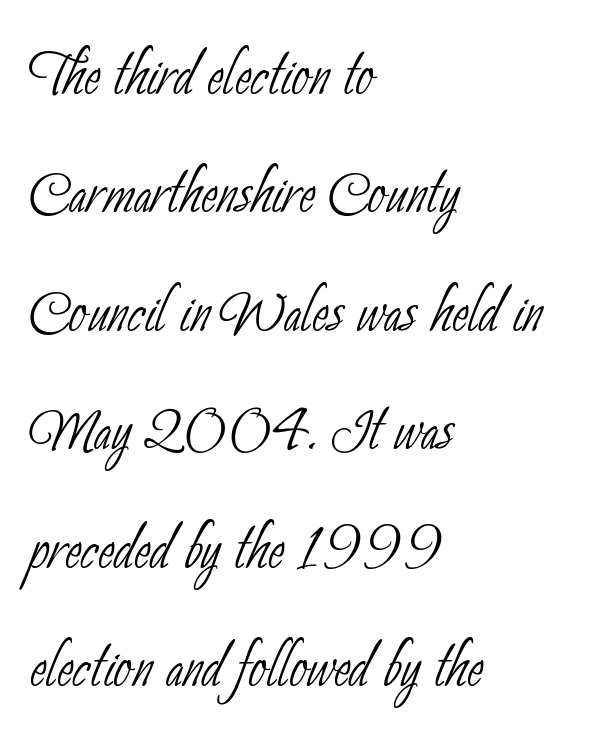
Q: Is the text bold? A: No.
Q: Is the typeface a serif or a sans-serif typeface? A: Sans-serif.
Q: Is the text underlined? A: No.
Q: How is the paragraph aligned? A: Left-aligned.
Q: Is the spacing between letters normal or unusually wide? A: Normal.
Q: Is the spacing between lines tight, normal or loose? A: Normal.
Q: Width (condensed, normal, or wide)? A: Condensed.
Q: Stroke contrast? A: Low.
Q: x-height? A: Small.
Q: Monospaced? A: No.
